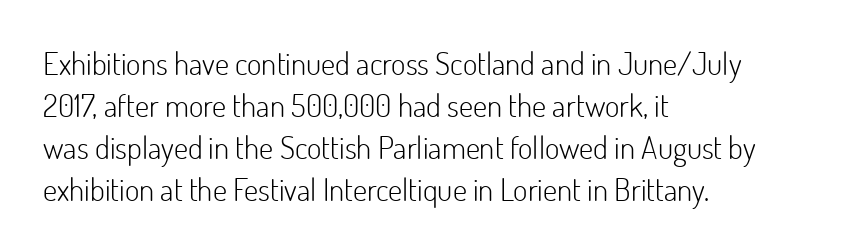
{"serif": "no", "italic": "no", "bold": "no", "weight": "light", "width": "normal", "stroke_contrast": "low", "x_height": "small", "monospaced": "no", "underline": "no", "align": "left", "line_spacing": "normal", "line_spacing_ratio": 1.35, "letter_spacing": "normal", "letter_spacing_em": 0.0, "glyph_px": 31}
